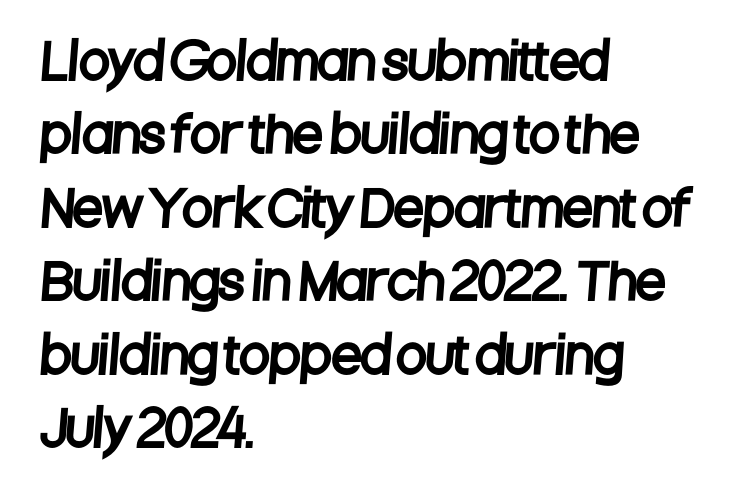
Q: Is the typeface a serif or a sans-serif typeface? A: Sans-serif.
Q: Is the text underlined? A: No.
Q: How is the paragraph aligned? A: Left-aligned.
Q: Is the spacing between letters normal or unusually wide? A: Normal.
Q: Is the spacing between lines tight, normal or loose? A: Normal.
Q: Width (condensed, normal, or wide)? A: Condensed.
Q: Stroke contrast? A: Low.
Q: x-height? A: Large.
Q: Monospaced? A: No.
